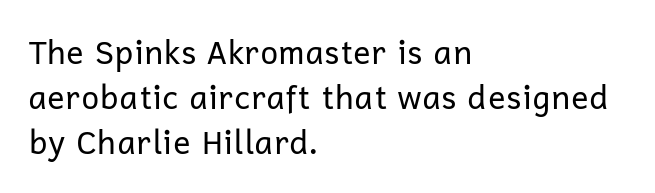
The image shows 32 px regular-weight sans-serif type, upright; set left-aligned, normal line spacing (1.4x), normal letter spacing, not underlined; low stroke contrast and a medium x-height.
